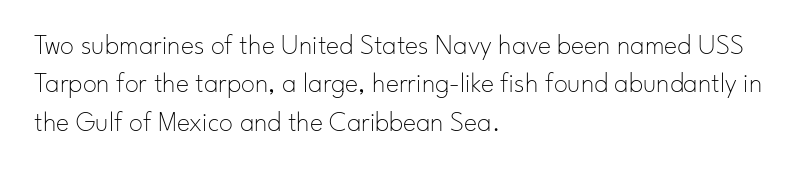
{"serif": "no", "italic": "no", "bold": "no", "weight": "thin", "width": "normal", "stroke_contrast": "low", "x_height": "small", "monospaced": "no", "underline": "no", "align": "left", "line_spacing": "normal", "line_spacing_ratio": 1.37, "letter_spacing": "normal", "letter_spacing_em": 0.0, "glyph_px": 28}
